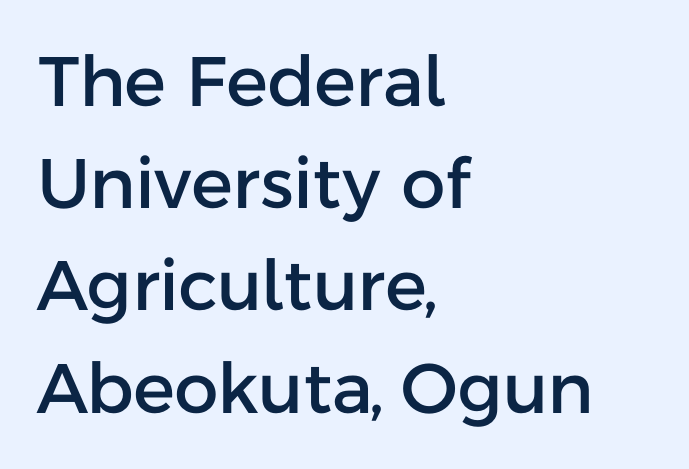
Q: Is the text italic (slanted)? A: No, it is upright.
Q: Is the typeface a serif or a sans-serif typeface? A: Sans-serif.
Q: Is the text underlined? A: No.
Q: How is the paragraph aligned? A: Left-aligned.
Q: Is the spacing between letters normal or unusually wide? A: Normal.
Q: Is the spacing between lines tight, normal or loose? A: Normal.
Q: Width (condensed, normal, or wide)? A: Normal.
Q: Stroke contrast? A: Low.
Q: x-height? A: Medium.
Q: Monospaced? A: No.
